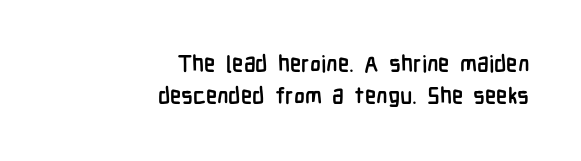
The image shows 23 px bold type, upright; set right-aligned, normal line spacing (1.4x), normal letter spacing, not underlined.
